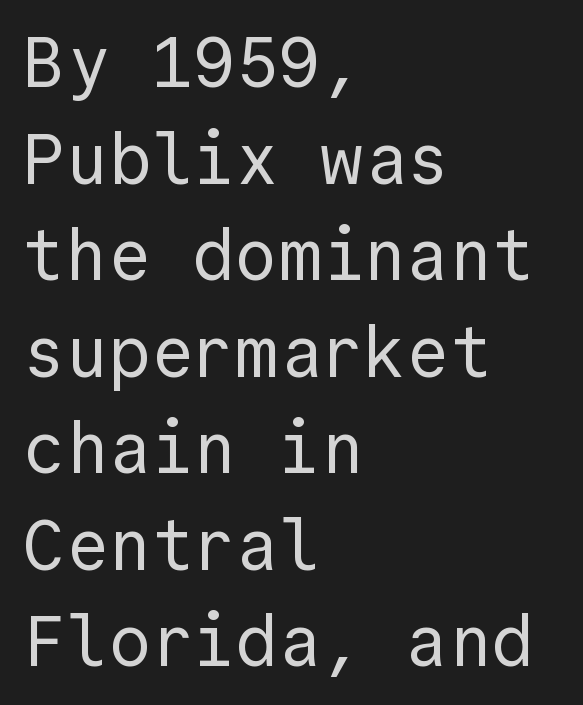
The image shows 71 px regular-weight sans-serif type, upright, monospaced; set left-aligned, normal line spacing (1.36x), normal letter spacing, not underlined; a medium x-height.
